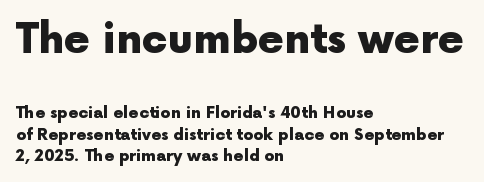
Line beginnings align vertically; line endings do not. Nobody drew a line under any word here. Designer's note — italics off, roman on. Spacing verdict: proportional, widths tailored to each character.
